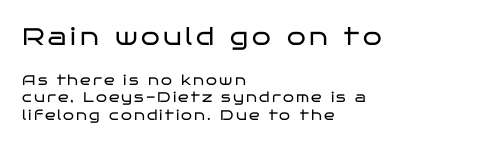
Q: Is the text bold? A: No.
Q: Is the text italic (slanted)? A: No, it is upright.
Q: Is the text underlined? A: No.
Q: How is the paragraph aligned? A: Left-aligned.
Q: Which block of text is set in a larger size, the first (top) or the second (bottom)? A: The first (top) one.
